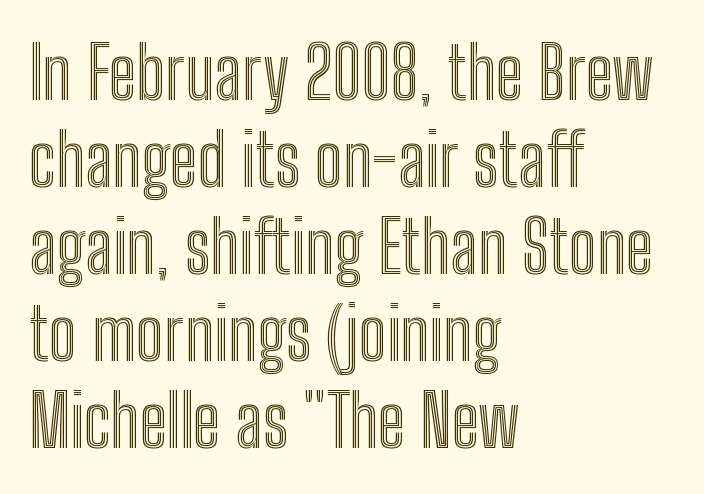
{"italic": "no", "width": "condensed", "x_height": "medium", "monospaced": "no", "underline": "no", "align": "left", "line_spacing_ratio": 1.21, "letter_spacing": "normal", "letter_spacing_em": 0.0, "glyph_px": 72}
